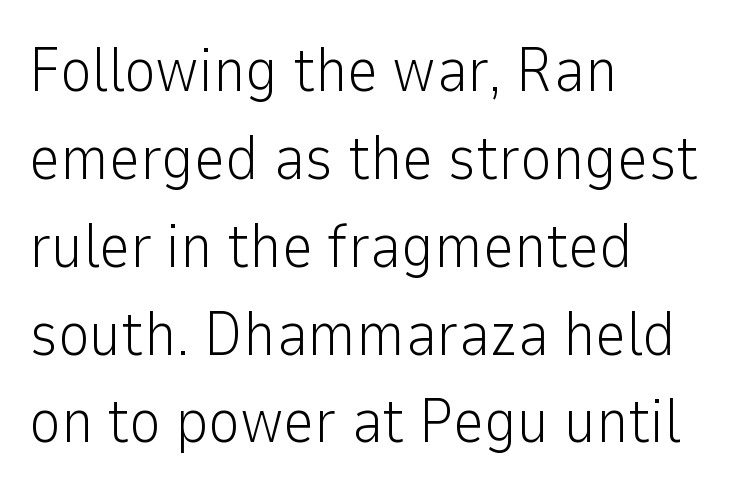
The image shows 61 px light sans-serif type, upright; set left-aligned, normal line spacing (1.44x), normal letter spacing, not underlined; low stroke contrast and a medium x-height.
